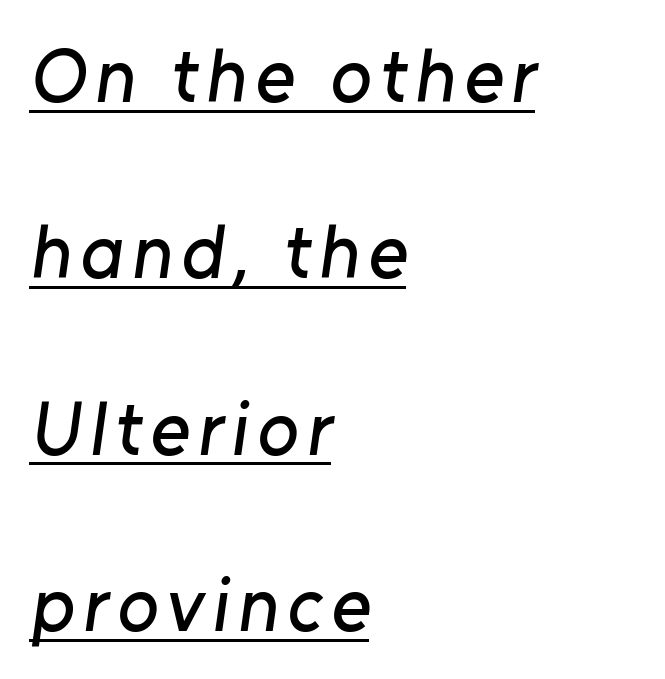
Horizontally, the lines are justified to the leading edge only. Unlike a traditional serif, this face leaves its strokes unadorned. Note the varied advance widths — an 'i' is clearly narrower than an 'm'. The rendering uses a large line-height, opening up the rows. The string is rendered with underlining switched on.
